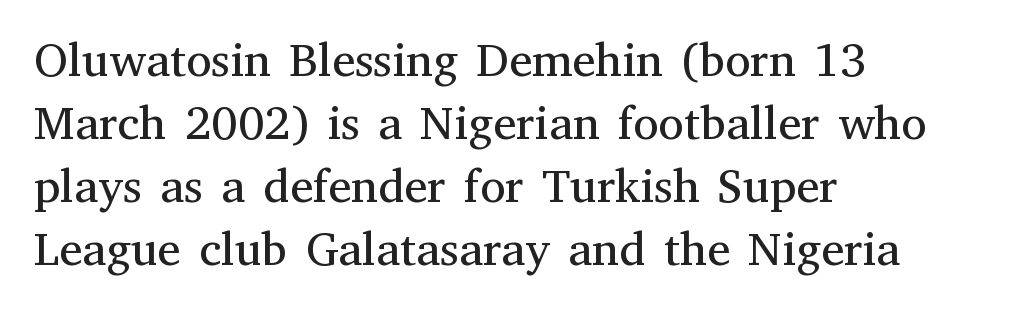
{"serif": "yes", "italic": "no", "bold": "no", "weight": "regular", "width": "normal", "stroke_contrast": "medium", "x_height": "medium", "monospaced": "no", "underline": "no", "align": "left", "line_spacing": "normal", "line_spacing_ratio": 1.34, "letter_spacing": "normal", "letter_spacing_em": 0.0, "glyph_px": 47}
